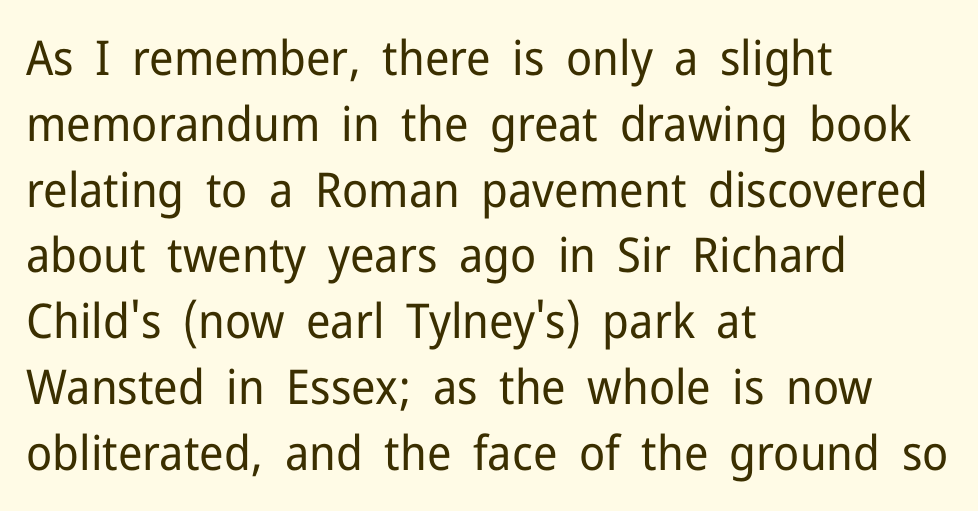
Only glyphs here, with clear space below each row. Proportional: the letters do not fall into vertical columns. Compared with a typical body face, this is equally light or lighter still. Casual observation: everything's shoved over to the left. Notice how the stems are strictly vertical — no italics here. Is this a sans? Yes — the strokes have no serifs.
